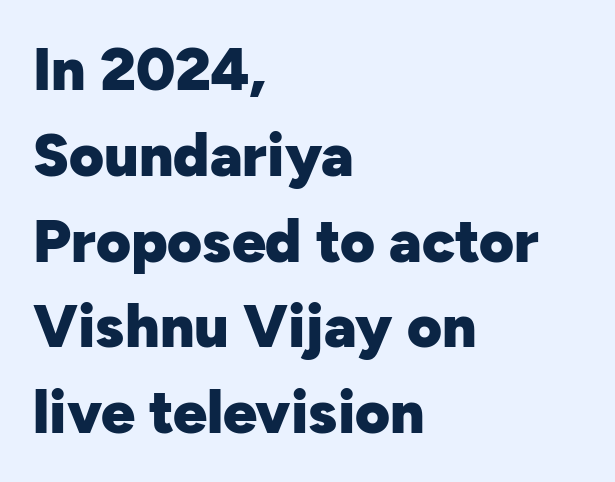
Q: Is the text bold? A: Yes.
Q: Is the text italic (slanted)? A: No, it is upright.
Q: Is the typeface a serif or a sans-serif typeface? A: Sans-serif.
Q: Is the text underlined? A: No.
Q: How is the paragraph aligned? A: Left-aligned.
Q: Is the spacing between letters normal or unusually wide? A: Normal.
Q: Is the spacing between lines tight, normal or loose? A: Normal.
Q: Width (condensed, normal, or wide)? A: Normal.
Q: Stroke contrast? A: Low.
Q: x-height? A: Medium.
Q: Monospaced? A: No.
